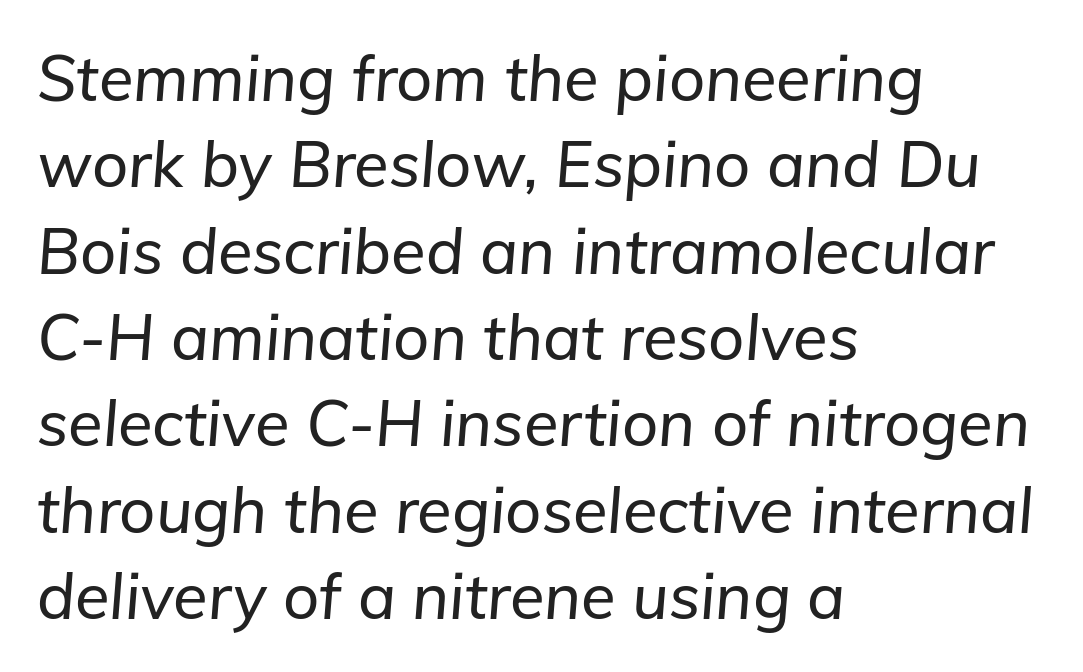
The image shows 63 px text type, italic (leaning right); set left-aligned, normal line spacing (1.37x), normal letter spacing, not underlined; low stroke contrast and a medium x-height.
